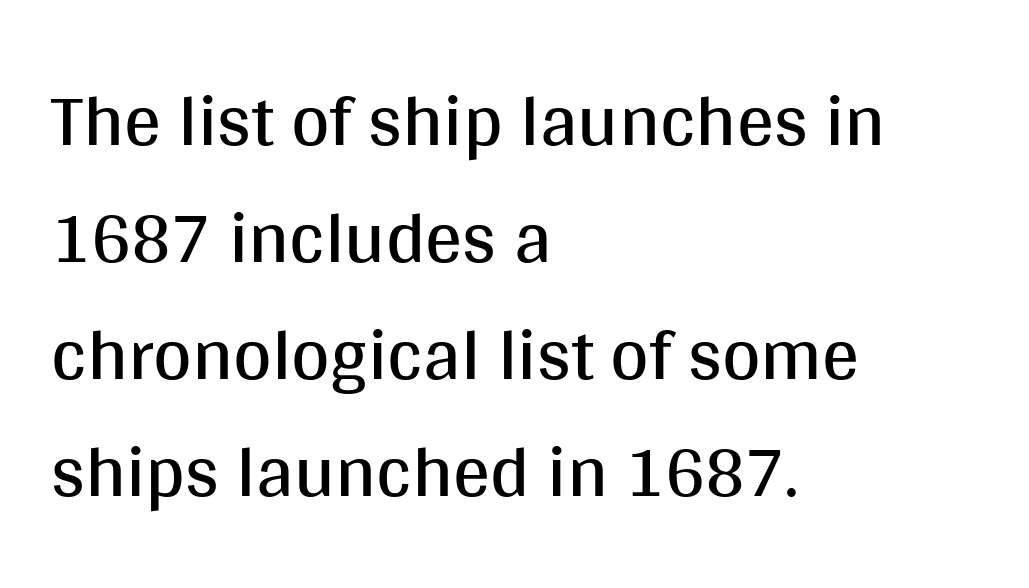
The typesetter chose a ragged-right arrangement here. Glance below the letters and you will spot only blank space. No feet cap the strokes, marking this as sans-serif type. Ascenders rise straight up at ninety degrees. Does the leading feel generous? No, just average. No extra tracking has been applied to these lines.
